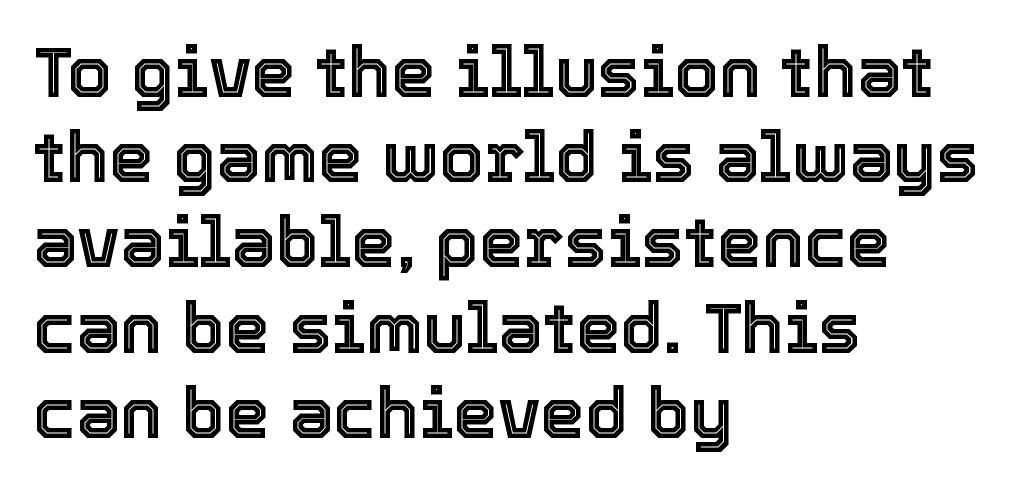
You can tell it's not italic because the verticals are truly vertical. Character widths vary here, with narrow letters taking less room than wide ones. A clean baseline with only descenders dipping below it. The compositor pushed each line to the left boundary.
